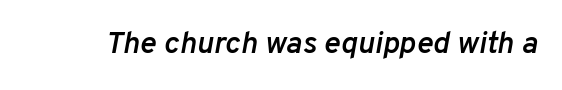
{"italic": "yes", "lean": "right", "slant_degrees": 10, "bold": "semi", "weight": "semibold", "width": "normal", "stroke_contrast": "low", "x_height": "medium", "monospaced": "no", "underline": "no", "letter_spacing": "normal", "letter_spacing_em": 0.0, "glyph_px": 31}
